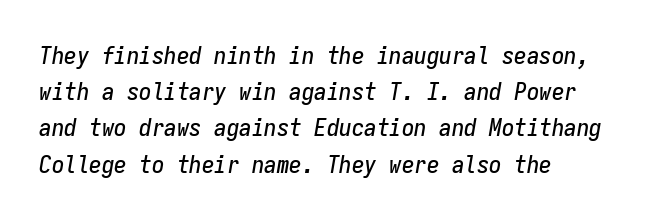
Q: Is the text italic (slanted)? A: Yes, it leans right by about 9 degrees.
Q: Is the text underlined? A: No.
Q: How is the paragraph aligned? A: Left-aligned.
Q: Is the spacing between letters normal or unusually wide? A: Normal.
Q: Is the spacing between lines tight, normal or loose? A: Normal.
